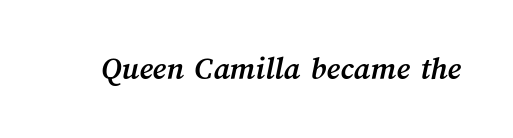
{"bold": "yes", "weight": "semibold", "width": "normal", "stroke_contrast": "medium", "x_height": "medium", "monospaced": "no", "underline": "no", "letter_spacing": "normal", "letter_spacing_em": 0.0, "glyph_px": 33}
